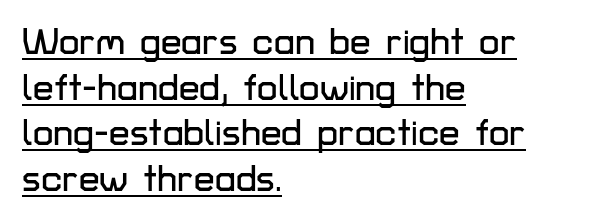
{"serif": "no", "italic": "no", "width": "normal", "stroke_contrast": "low", "x_height": "medium", "monospaced": "no", "underline": "yes", "align": "left", "line_spacing_ratio": 1.23, "letter_spacing": "normal", "letter_spacing_em": 0.0, "glyph_px": 37}
